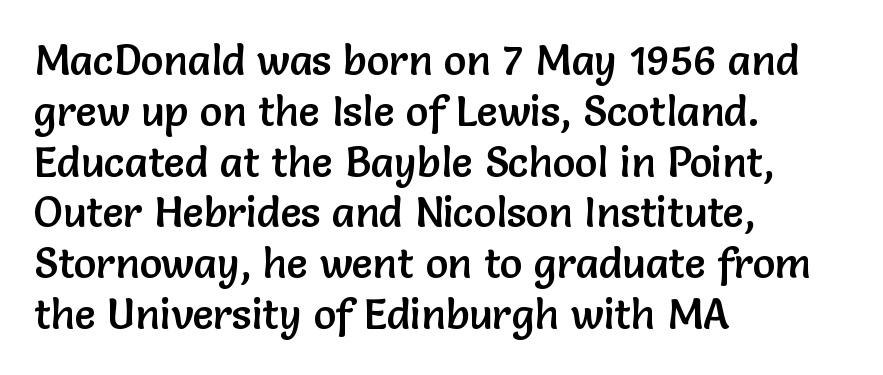
{"serif": "no", "italic": "no", "width": "normal", "stroke_contrast": "low", "x_height": "medium", "monospaced": "no", "underline": "no", "align": "left", "line_spacing_ratio": 1.21, "letter_spacing": "normal", "letter_spacing_em": 0.0, "glyph_px": 42}
